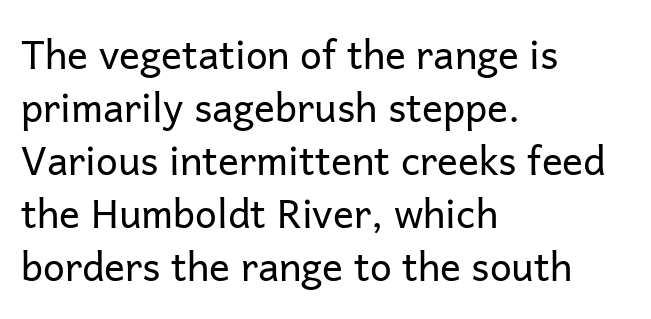
{"serif": "no", "italic": "no", "bold": "no", "weight": "regular", "width": "normal", "stroke_contrast": "low", "x_height": "medium", "monospaced": "no", "underline": "no", "align": "left", "line_spacing": "normal", "line_spacing_ratio": 1.36, "letter_spacing": "normal", "letter_spacing_em": 0.0, "glyph_px": 39}
